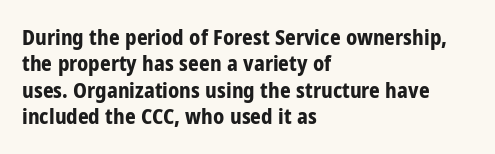
Q: Is the text bold? A: Yes.
Q: Is the text italic (slanted)? A: No, it is upright.
Q: Is the text underlined? A: No.
Q: How is the paragraph aligned? A: Left-aligned.
Q: Is the spacing between letters normal or unusually wide? A: Normal.
Q: Is the spacing between lines tight, normal or loose? A: Normal.
